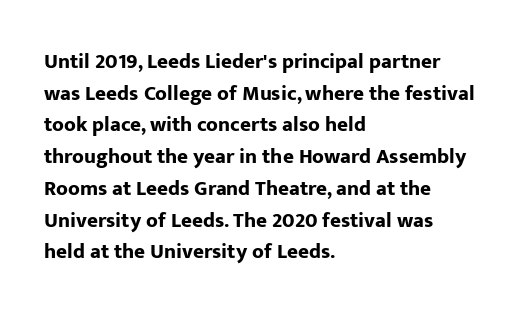
This is roman type, the default non-slanted kind. Observe the ordinary spacing: letters are neighbours, not strangers. The space between consecutive lines is moderate. Leftover space on each line is placed entirely after the last word. The string is rendered with underlining switched off. What weight is shown? A full bold with thick strokes.
